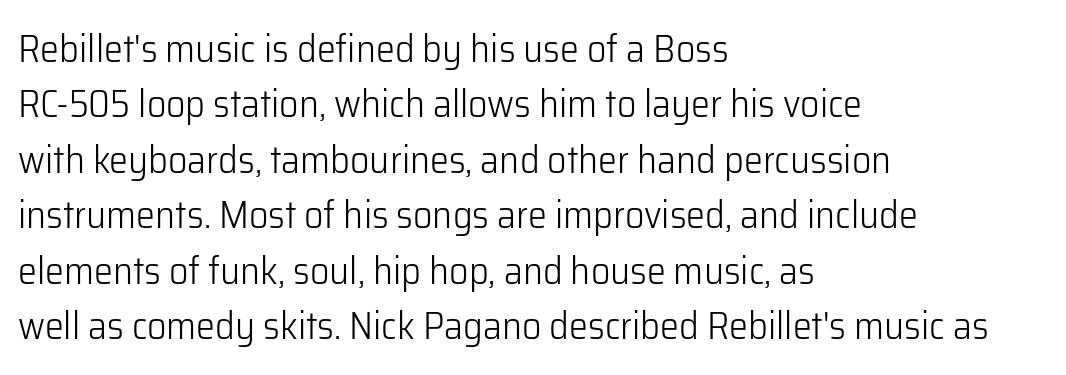
Character widths vary here, with narrow letters taking less room than wide ones. A light-to-regular cut is what we see here. Classification — sans serif. A typesetter would mark this as roman, not italic. The lines are quadded left. Underlining? Definitely not there.
